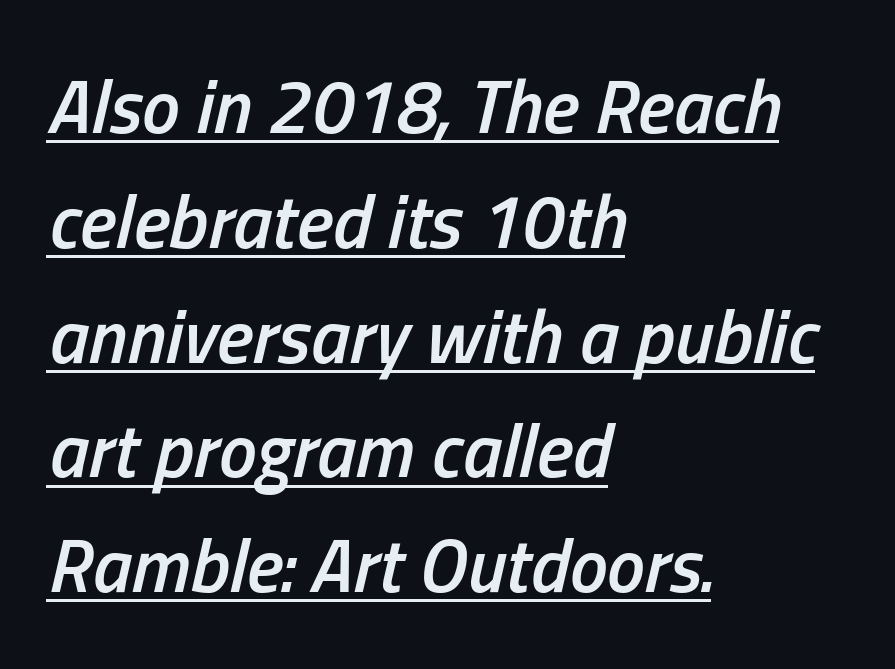
{"italic": "yes", "lean": "right", "slant_degrees": 13, "bold": "semi", "weight": "semibold", "width": "condensed", "stroke_contrast": "low", "x_height": "medium", "monospaced": "no", "underline": "yes", "align": "left", "line_spacing": "normal", "line_spacing_ratio": 1.51, "letter_spacing": "normal", "letter_spacing_em": 0.0, "glyph_px": 76}
